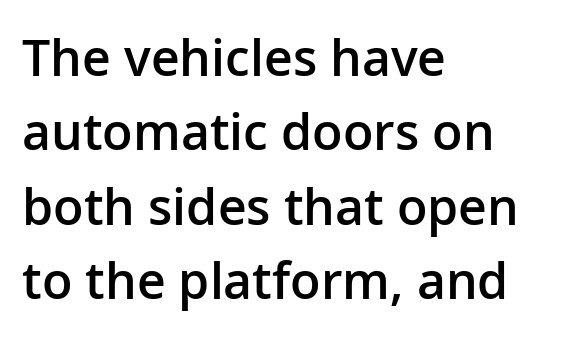
Underlining? Definitely not there. Do the characters align in a grid? No, the font is proportional. If you measured baseline to baseline, you'd find a middling distance. Firm but not heavy-handed strokes: this text is semibold. Rendered with straight, roman letterforms. This sample uses a sans-serif face.
